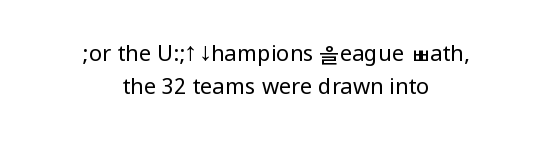
{"italic": "no", "bold": "no", "underline": "no", "align": "center", "line_spacing": "normal", "line_spacing_ratio": 1.52, "letter_spacing": "normal", "letter_spacing_em": 0.0, "glyph_px": 22}
